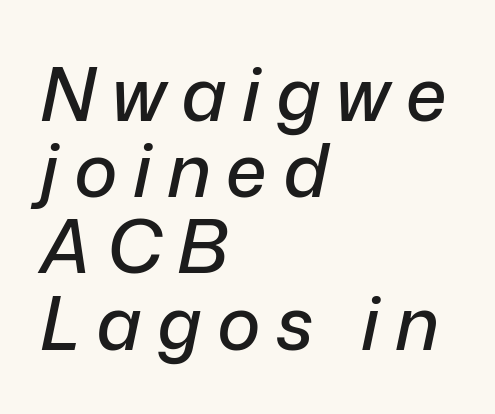
Q: Is the text italic (slanted)? A: Yes, it leans right by about 12 degrees.
Q: Is the text underlined? A: No.
Q: How is the paragraph aligned? A: Left-aligned.
Q: Is the spacing between letters normal or unusually wide? A: Unusually wide.
Q: Is the spacing between lines tight, normal or loose? A: Tight.
Q: Width (condensed, normal, or wide)? A: Normal.
Q: Stroke contrast? A: Low.
Q: x-height? A: Medium.
Q: Monospaced? A: No.
